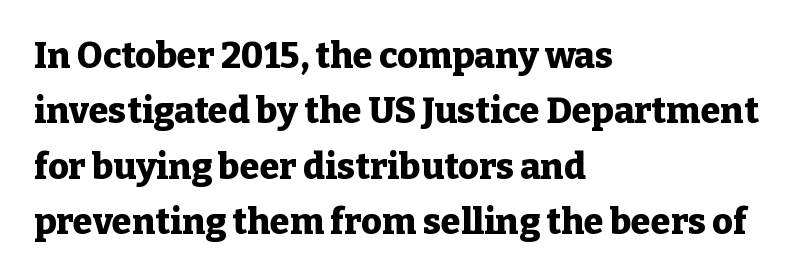
Beneath every word, the page is bare. Here the designer chose a conventional face with non-uniform glyph widths. Every stem runs plumb, perpendicular to the baseline. Stroke terminals: seriffed. The paragraph has a hard left edge and a soft right edge. Nothing unusual about the tracking: characters are spaced as the font intends.
